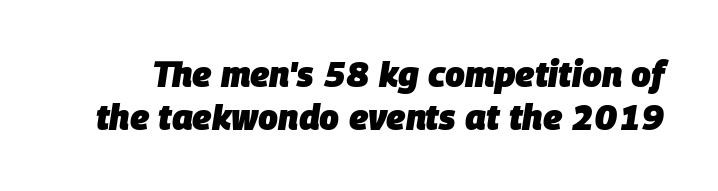
The letters sit at their default tracking, neither squeezed nor spread. These lines were composed using italics. You'd pick this weight for a headline — it's a proper bold. This sample has the flowing, uneven cadence of proportional lettering. Nobody drew a line under any word here.
